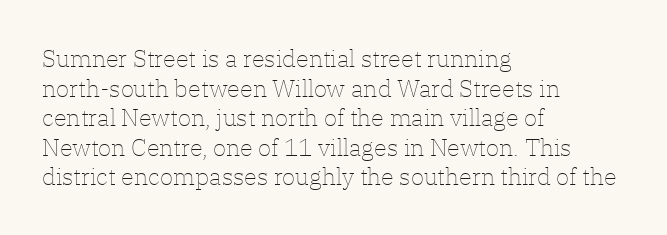
Words appear dense and cohesive because spacing is normal. Stem width sits at or under what a default text font uses. Honestly, there is no underline to notice here at all. The lettering stays uniformly vertical, giving the passage a roman look.
